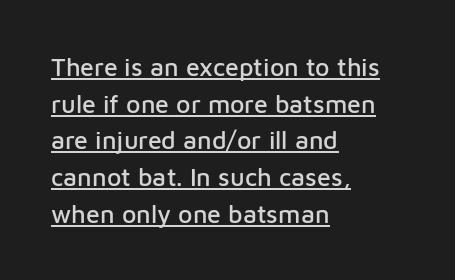
The image shows 25 px text type, upright; set left-aligned, normal line spacing (1.47x), normal letter spacing, underlined.
